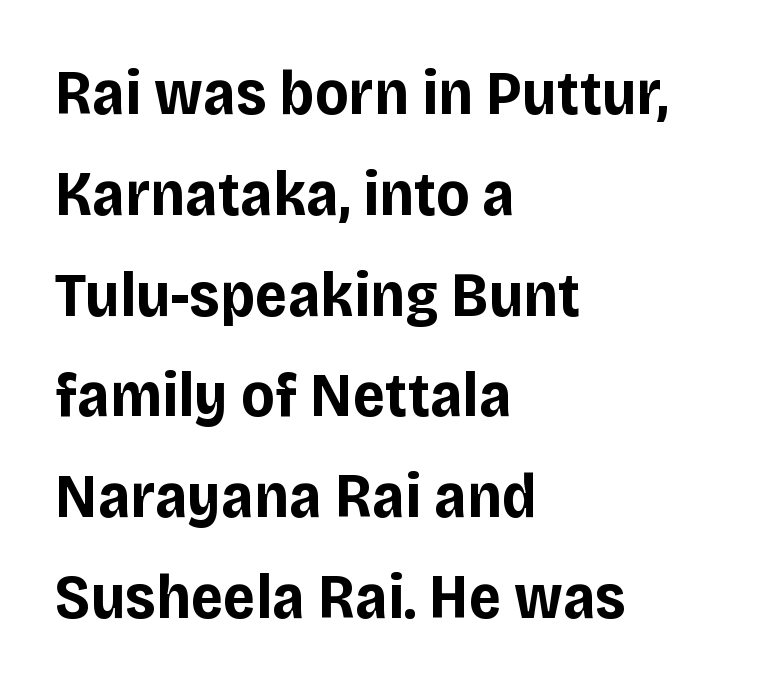
The image shows 63 px bold sans-serif type, upright; set left-aligned, normal line spacing (1.6x), normal letter spacing, not underlined; low stroke contrast and a large x-height.
